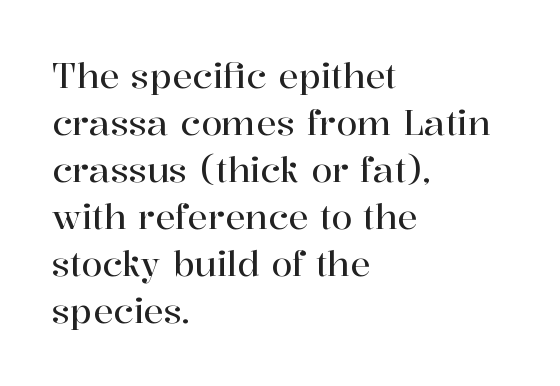
{"serif": "yes", "italic": "no", "width": "normal", "stroke_contrast": "high", "x_height": "medium", "monospaced": "no", "underline": "no", "align": "left", "line_spacing": "normal", "line_spacing_ratio": 1.38, "letter_spacing": "normal", "letter_spacing_em": 0.0, "glyph_px": 34}
